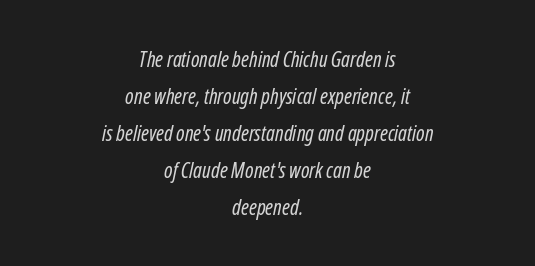
{"italic": "yes", "lean": "right", "slant_degrees": 12, "bold": "no", "underline": "no", "align": "center", "line_spacing_ratio": 1.76, "letter_spacing": "normal", "letter_spacing_em": 0.0, "glyph_px": 21}
